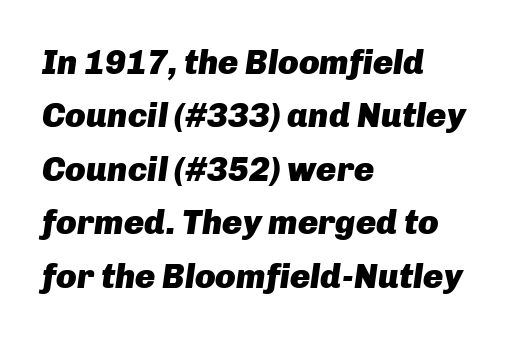
Q: Is the text bold? A: Yes.
Q: Is the text italic (slanted)? A: Yes, it leans right by about 8 degrees.
Q: Is the text underlined? A: No.
Q: How is the paragraph aligned? A: Left-aligned.
Q: Is the spacing between letters normal or unusually wide? A: Normal.
Q: Is the spacing between lines tight, normal or loose? A: Normal.
Q: Width (condensed, normal, or wide)? A: Normal.
Q: Stroke contrast? A: Low.
Q: x-height? A: Medium.
Q: Monospaced? A: No.
